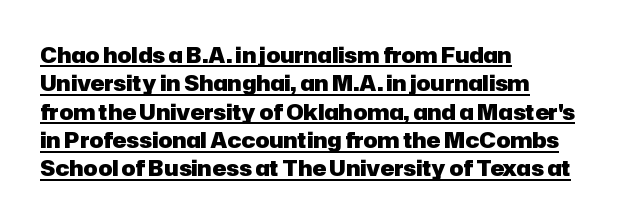
The passage is arranged the way most books set body copy — flush left. This is heavy type, rendered in bold. The tracking reads as untouched default to a designer's eye. Nope, not italic — everything's standing straight.
